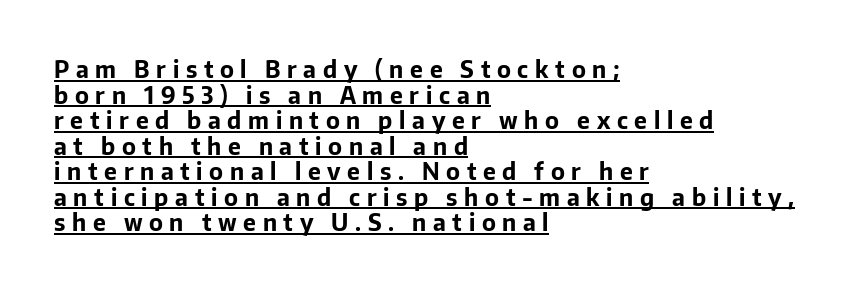
{"italic": "no", "bold": "yes", "underline": "yes", "align": "left", "line_spacing": "tight", "line_spacing_ratio": 1.11, "letter_spacing": "wide", "letter_spacing_em": 0.29, "glyph_px": 23}
